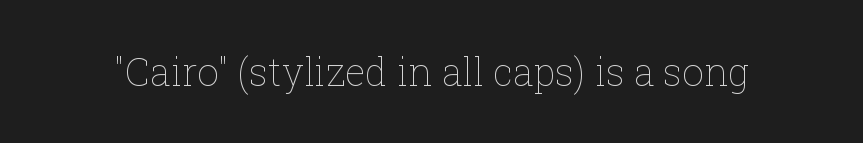
The image shows 38 px thin type, upright; set normal letter spacing, not underlined; low stroke contrast and a medium x-height.
